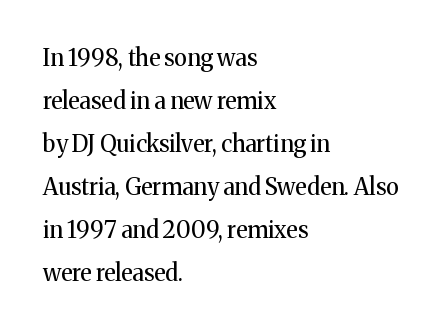
Q: Is the text bold? A: No.
Q: Is the text italic (slanted)? A: No, it is upright.
Q: Is the text underlined? A: No.
Q: How is the paragraph aligned? A: Left-aligned.
Q: Is the spacing between letters normal or unusually wide? A: Normal.
